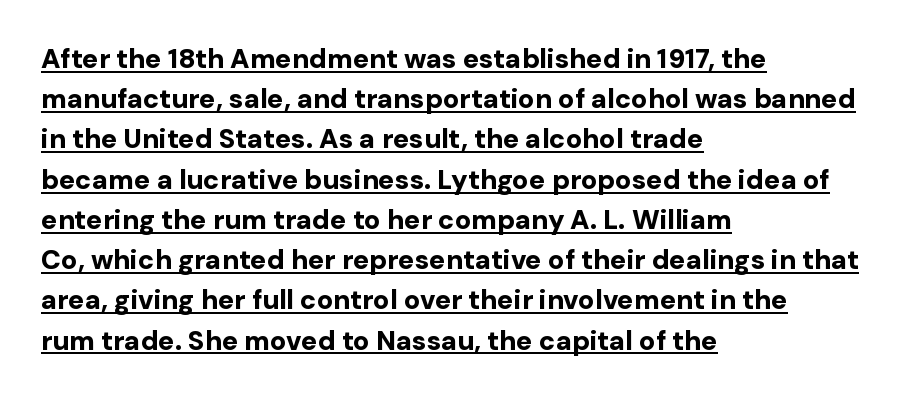
The image shows 27 px bold type, upright; set left-aligned, normal line spacing (1.49x), normal letter spacing, underlined.
